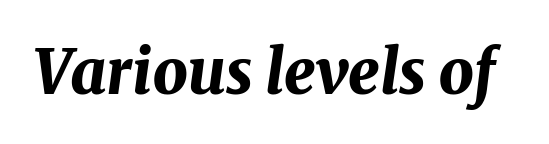
Does the weight exceed regular? Yes, all the way to bold. The gaps between neighbouring characters are ordinary and unremarkable. A typesetter would mark this as italic. The rendering uses natural spacing where letterforms have individual widths. The foot of each line stays bare and open.
